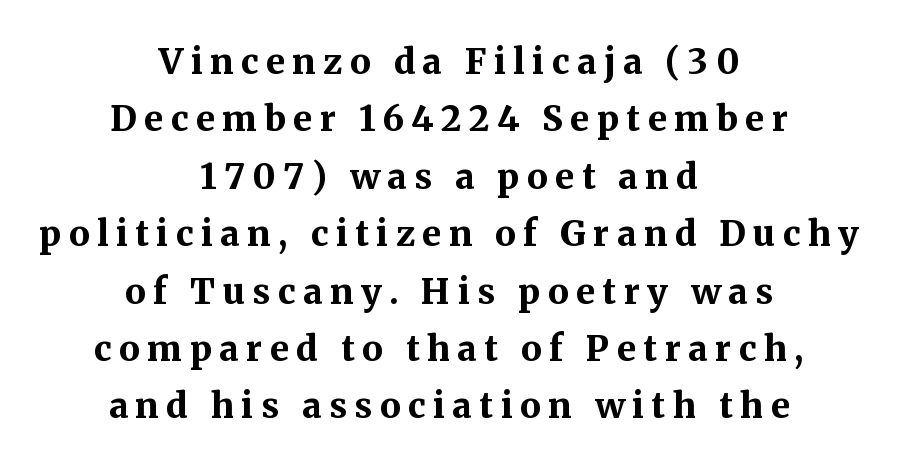
{"serif": "yes", "italic": "no", "bold": "yes", "weight": "bold", "width": "normal", "stroke_contrast": "medium", "x_height": "medium", "monospaced": "no", "underline": "no", "align": "center", "line_spacing": "normal", "line_spacing_ratio": 1.64, "letter_spacing": "wide", "letter_spacing_em": 0.21, "glyph_px": 35}
